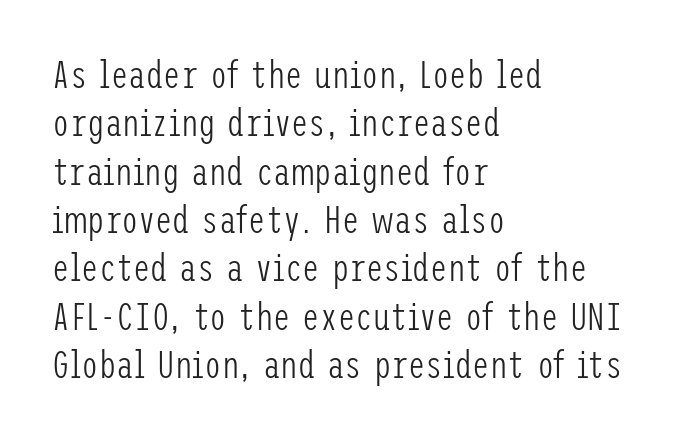
Q: Is the text bold? A: No.
Q: Is the text italic (slanted)? A: No, it is upright.
Q: Is the typeface a serif or a sans-serif typeface? A: Sans-serif.
Q: Is the text underlined? A: No.
Q: How is the paragraph aligned? A: Left-aligned.
Q: Is the spacing between letters normal or unusually wide? A: Normal.
Q: Width (condensed, normal, or wide)? A: Condensed.
Q: Stroke contrast? A: Low.
Q: x-height? A: Medium.
